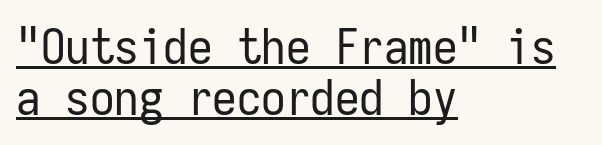
Q: Is the text bold? A: No.
Q: Is the text italic (slanted)? A: No, it is upright.
Q: Is the typeface a serif or a sans-serif typeface? A: Sans-serif.
Q: Is the text underlined? A: Yes.
Q: How is the paragraph aligned? A: Left-aligned.
Q: Is the spacing between letters normal or unusually wide? A: Normal.
Q: Is the spacing between lines tight, normal or loose? A: Tight.
Q: Width (condensed, normal, or wide)? A: Condensed.
Q: Stroke contrast? A: Low.
Q: x-height? A: Medium.
Q: Monospaced? A: Yes.
